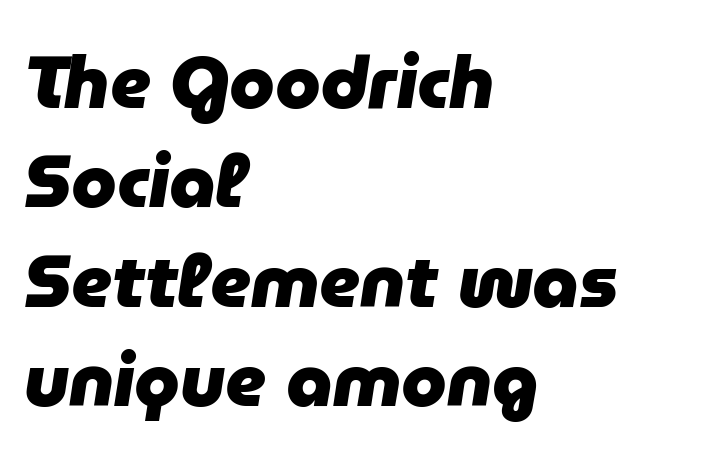
The image shows 73 px heavy type, italic (leaning right); set left-aligned, normal line spacing (1.36x), normal letter spacing, not underlined; low stroke contrast and a medium x-height.
